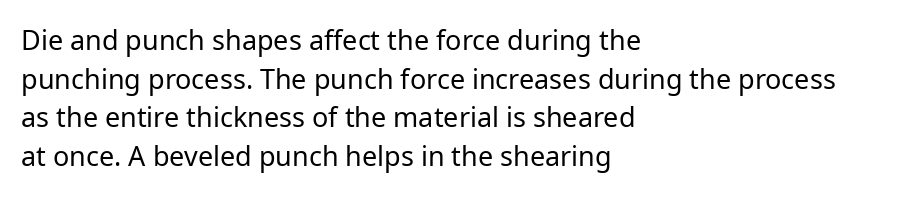
The image shows 27 px text type, upright; set left-aligned, normal line spacing (1.43x), normal letter spacing, not underlined.
